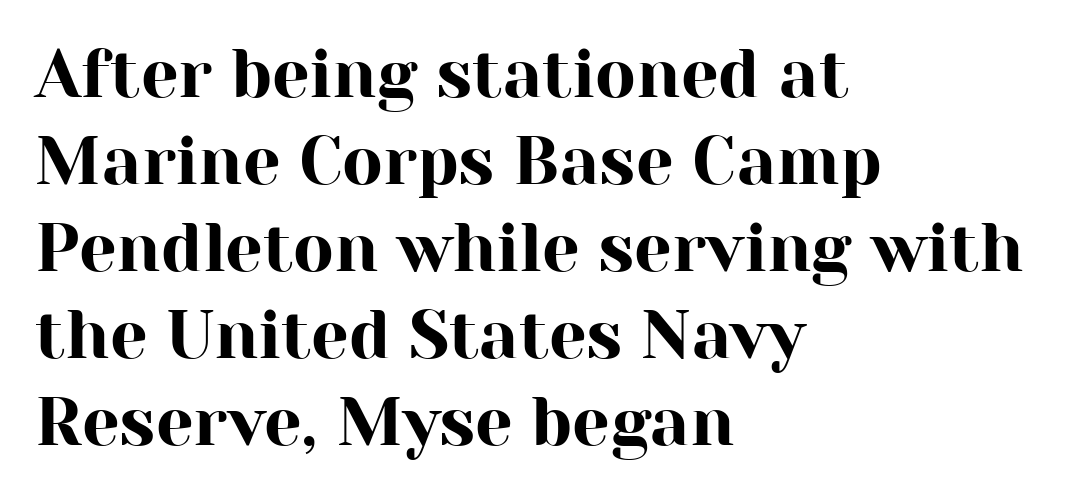
The image shows 67 px serif type, upright; set left-aligned, normal line spacing (1.3x), normal letter spacing, not underlined; high stroke contrast and a medium x-height.
